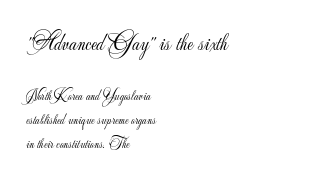
Q: Is the text bold? A: No.
Q: Is the text italic (slanted)? A: Yes.
Q: Is the text underlined? A: No.
Q: How is the paragraph aligned? A: Left-aligned.
Q: Is the spacing between letters normal or unusually wide? A: Normal.
Q: Is the spacing between lines tight, normal or loose? A: Normal.
Q: Which block of text is set in a larger size, the first (top) or the second (bottom)? A: The first (top) one.
